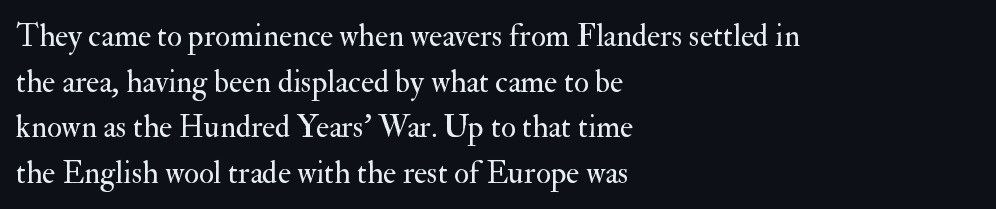
{"serif": "yes", "italic": "no", "bold": "no", "weight": "regular", "width": "normal", "stroke_contrast": "medium", "x_height": "small", "monospaced": "no", "underline": "no", "align": "left", "line_spacing": "normal", "line_spacing_ratio": 1.47, "letter_spacing": "normal", "letter_spacing_em": 0.0, "glyph_px": 31}
